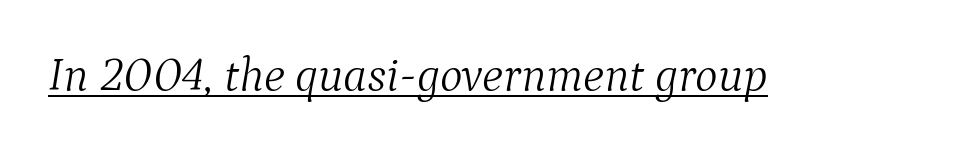
Q: Is the text bold? A: No.
Q: Is the text italic (slanted)? A: Yes, it leans right by about 9 degrees.
Q: Is the typeface a serif or a sans-serif typeface? A: Serif.
Q: Is the text underlined? A: Yes.
Q: Is the spacing between letters normal or unusually wide? A: Normal.
Q: Width (condensed, normal, or wide)? A: Normal.
Q: Stroke contrast? A: Medium.
Q: x-height? A: Medium.
Q: Monospaced? A: No.
